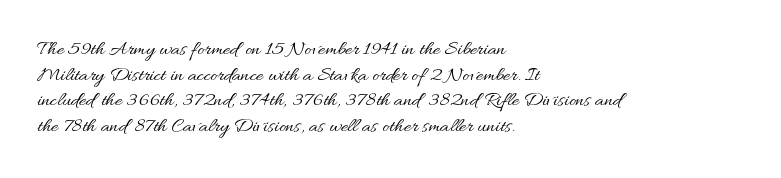
Q: Is the text bold? A: No.
Q: Is the text italic (slanted)? A: Yes.
Q: Is the text underlined? A: No.
Q: How is the paragraph aligned? A: Left-aligned.
Q: Is the spacing between letters normal or unusually wide? A: Normal.
